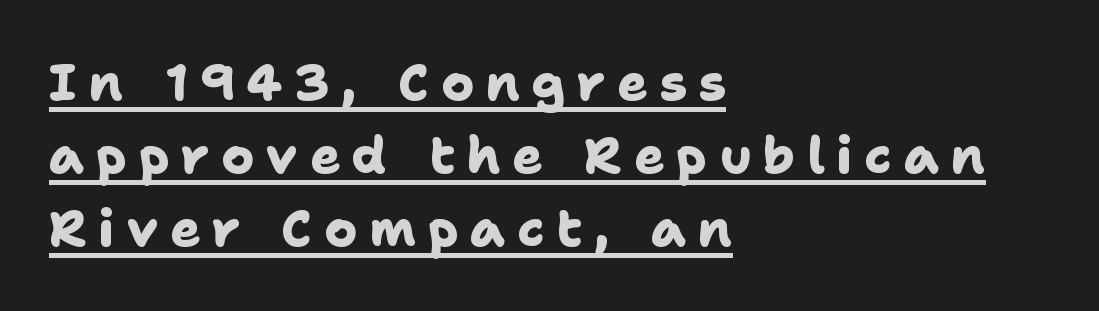
Q: Is the text bold? A: Yes.
Q: Is the typeface a serif or a sans-serif typeface? A: Sans-serif.
Q: Is the text underlined? A: Yes.
Q: How is the paragraph aligned? A: Left-aligned.
Q: Is the spacing between letters normal or unusually wide? A: Unusually wide.
Q: Is the spacing between lines tight, normal or loose? A: Normal.
Q: Width (condensed, normal, or wide)? A: Normal.
Q: Stroke contrast? A: Low.
Q: x-height? A: Medium.
Q: Monospaced? A: No.
